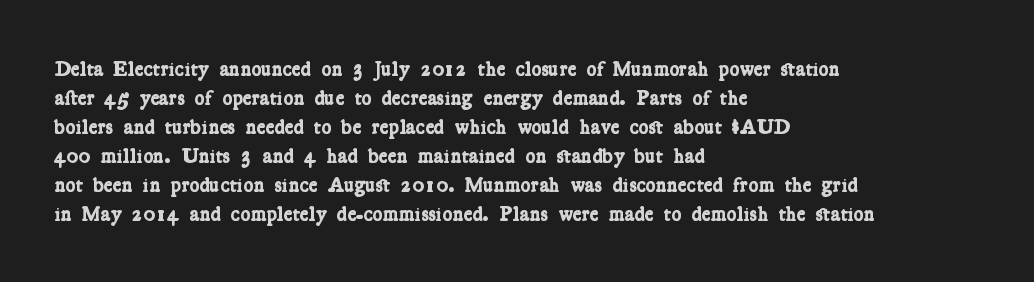
The image shows 21 px bold type; set left-aligned, normal line spacing (1.38x), normal letter spacing, not underlined.
